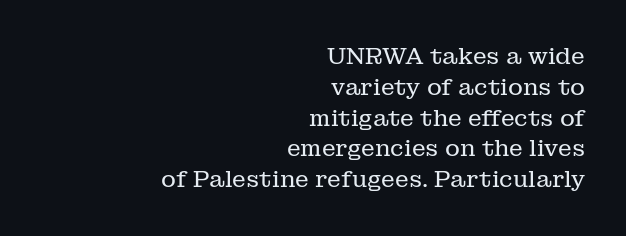
Every row of glyphs terminates at an identical x-position on the right. Do the letters lean? They stand straight. Stem width sits at or under what a default text font uses. Descenders are the only things crossing below the line.
